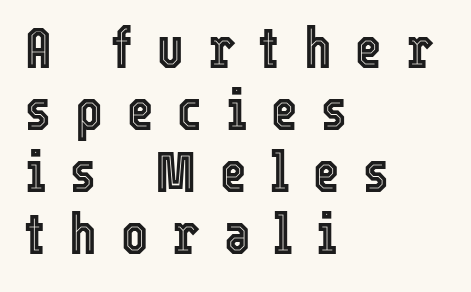
{"italic": "no", "width": "condensed", "x_height": "medium", "monospaced": "no", "underline": "no", "align": "left", "line_spacing": "tight", "line_spacing_ratio": 1.09, "letter_spacing": "wide", "letter_spacing_em": 0.42, "glyph_px": 57}
